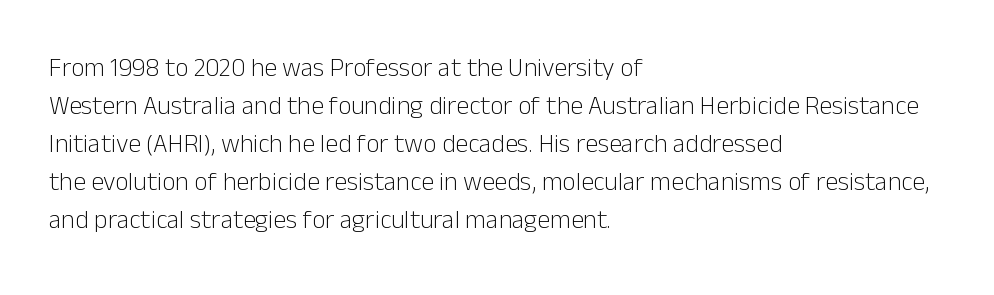
Q: Is the text bold? A: No.
Q: Is the text italic (slanted)? A: No, it is upright.
Q: Is the text underlined? A: No.
Q: How is the paragraph aligned? A: Left-aligned.
Q: Is the spacing between letters normal or unusually wide? A: Normal.
Q: Is the spacing between lines tight, normal or loose? A: Normal.
